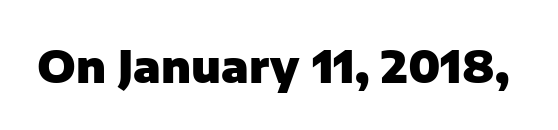
The image shows 44 px heavy sans-serif type, upright; set normal letter spacing, not underlined; low stroke contrast and a medium x-height.
